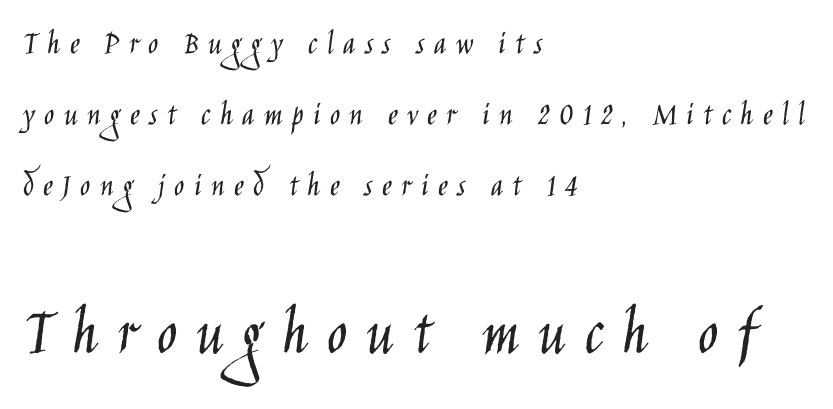
Honestly, the rows look like they've been pulled way apart. Type size steps up from the first block to the second. Nope, no serifs anywhere on these letters.
